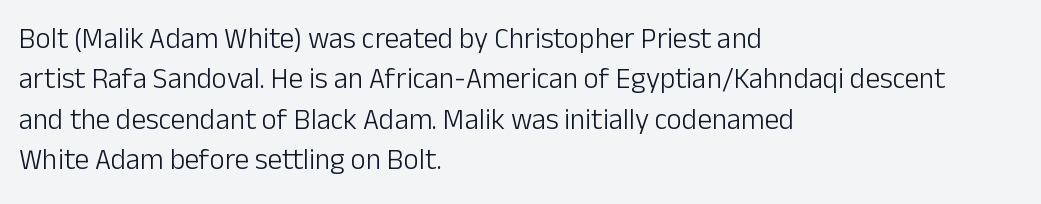
{"serif": "no", "italic": "no", "bold": "no", "weight": "light", "width": "normal", "stroke_contrast": "low", "x_height": "medium", "monospaced": "no", "underline": "no", "align": "left", "line_spacing": "normal", "line_spacing_ratio": 1.39, "letter_spacing": "normal", "letter_spacing_em": 0.0, "glyph_px": 29}
